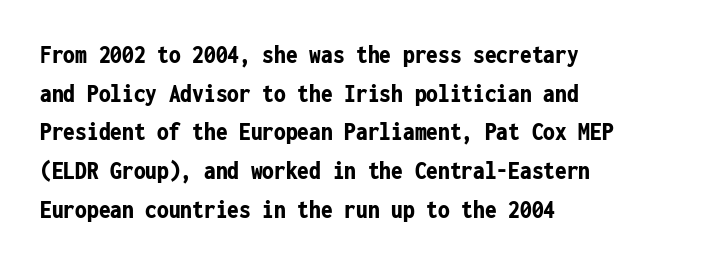
Q: Is the text bold? A: Yes.
Q: Is the text italic (slanted)? A: No, it is upright.
Q: Is the text underlined? A: No.
Q: How is the paragraph aligned? A: Left-aligned.
Q: Is the spacing between letters normal or unusually wide? A: Normal.
Q: Is the spacing between lines tight, normal or loose? A: Normal.
